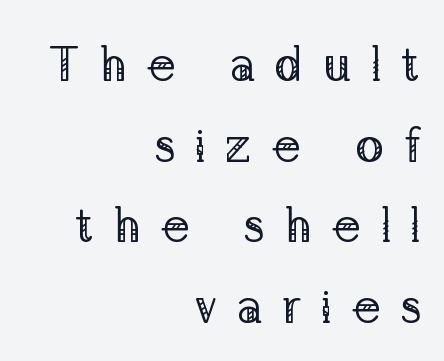
Q: Is the text bold? A: No.
Q: Is the text italic (slanted)? A: No, it is upright.
Q: Is the typeface a serif or a sans-serif typeface? A: Serif.
Q: Is the text underlined? A: No.
Q: How is the paragraph aligned? A: Right-aligned.
Q: Is the spacing between letters normal or unusually wide? A: Unusually wide.
Q: Is the spacing between lines tight, normal or loose? A: Normal.
Q: Width (condensed, normal, or wide)? A: Normal.
Q: Stroke contrast? A: Low.
Q: x-height? A: Medium.
Q: Monospaced? A: No.
